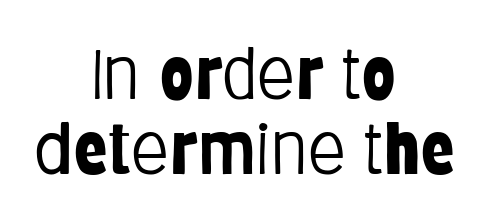
Nobody drew a line under any word here. The horizontal fit of the characters is conventional and even. The typography opts for an upright posture over an oblique one. Note the varied advance widths — an 'i' is clearly narrower than an 'm'.
